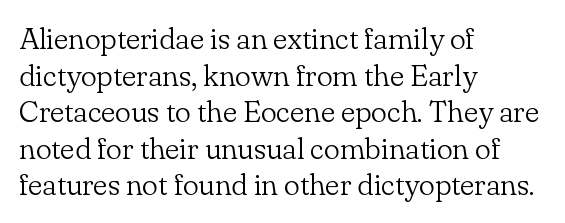
Q: Is the text bold? A: No.
Q: Is the text italic (slanted)? A: No, it is upright.
Q: Is the typeface a serif or a sans-serif typeface? A: Serif.
Q: Is the text underlined? A: No.
Q: How is the paragraph aligned? A: Left-aligned.
Q: Is the spacing between letters normal or unusually wide? A: Normal.
Q: Width (condensed, normal, or wide)? A: Normal.
Q: Stroke contrast? A: Low.
Q: x-height? A: Small.
Q: Monospaced? A: No.
